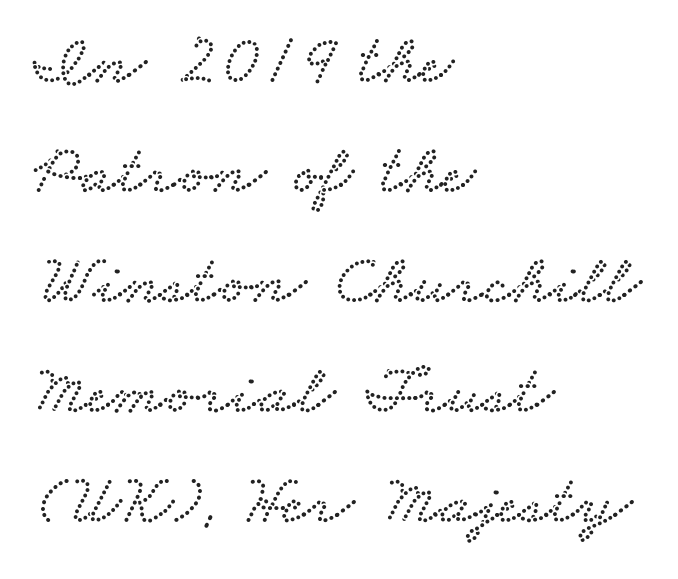
Clear beneath every line of the passage. Evenly set lines give the paragraph a standard silhouette. Check where the strokes stop: tiny serifs finish them off. Letter spacing: default. Caption: multi-line text, flush left, ragged right. Think of a printed novel: that variable character pitch is what you see here.
